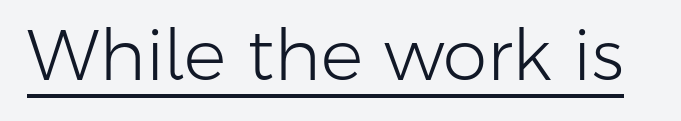
Q: Is the text bold? A: No.
Q: Is the text italic (slanted)? A: No, it is upright.
Q: Is the typeface a serif or a sans-serif typeface? A: Sans-serif.
Q: Is the text underlined? A: Yes.
Q: Is the spacing between letters normal or unusually wide? A: Normal.
Q: Width (condensed, normal, or wide)? A: Normal.
Q: Stroke contrast? A: Low.
Q: x-height? A: Medium.
Q: Monospaced? A: No.
